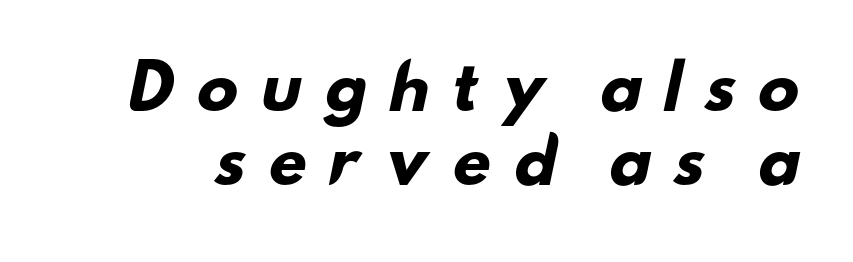
The face used here is proportionally spaced, like ordinary book or web type. These lines carry a lot of weight — the face is fully bold. Nobody drew a line under any word here. To sum up the face: it is a sans, with no serifs. Caption: expanded tracking, letters set apart.
